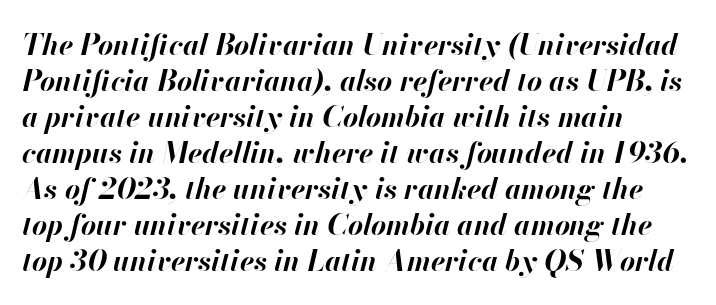
Q: Is the text bold? A: Yes.
Q: Is the text italic (slanted)? A: Yes, it leans right by about 13 degrees.
Q: Is the text underlined? A: No.
Q: How is the paragraph aligned? A: Left-aligned.
Q: Is the spacing between letters normal or unusually wide? A: Normal.
Q: Width (condensed, normal, or wide)? A: Normal.
Q: Stroke contrast? A: High.
Q: x-height? A: Small.
Q: Monospaced? A: No.
